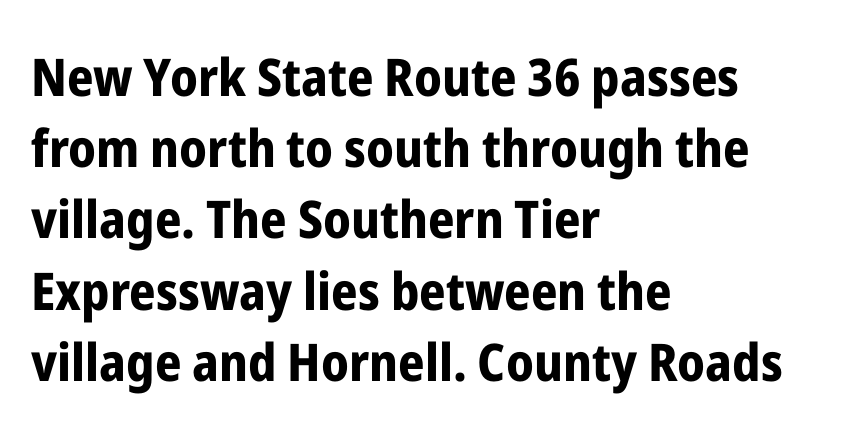
The image shows 52 px bold, condensed sans-serif type, upright; set left-aligned, normal line spacing (1.37x), normal letter spacing, not underlined; low stroke contrast and a medium x-height.
